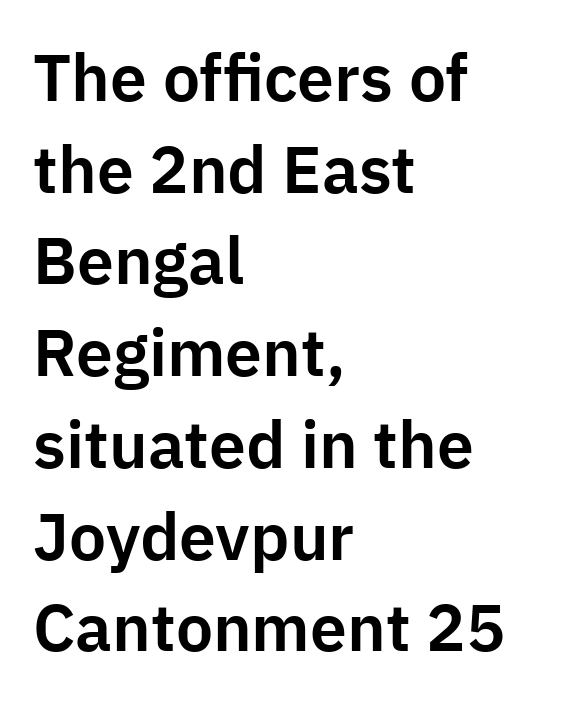
Looks like regular typesetting: each glyph gets only the width it needs. It's the straight-up-and-down kind of type. Are there feet on the stems? There aren't — it's a sans. The line-height multiplier appears to be the usual default. These lines keep a tight, regular rhythm from letter to letter. The passage shown is not underscored anywhere.
